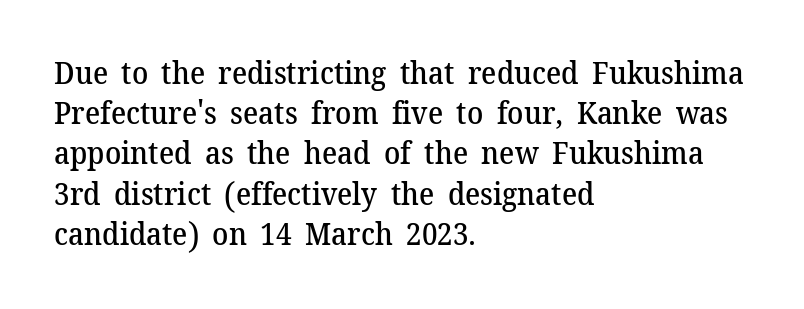
Stroke terminals: seriffed. Do the letters lean? They stand straight. Teacher's note: observe the even left margin — that is flush-left alignment. Is this a fixed-width face? No — the glyphs have proportional, varying widths. Compared with typical paragraphs, the rows here are spaced about the same. Observe the ordinary spacing: letters are neighbours, not strangers.
